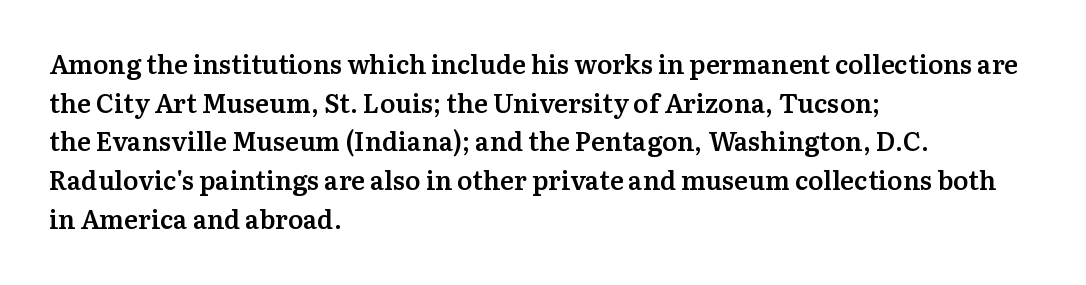
The image shows 26 px text type, upright; set left-aligned, normal line spacing (1.49x), normal letter spacing, not underlined.
